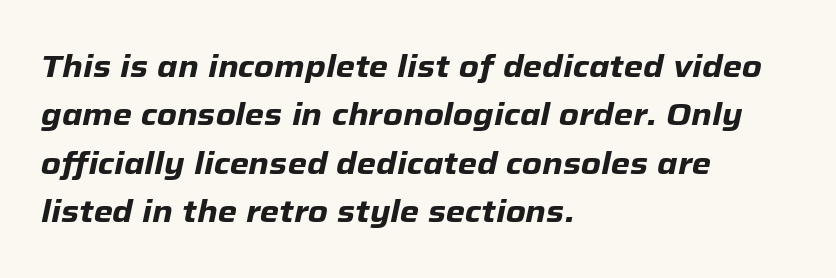
Q: Is the text bold? A: Yes.
Q: Is the text italic (slanted)? A: Yes, it leans right by about 12 degrees.
Q: Is the text underlined? A: No.
Q: How is the paragraph aligned? A: Left-aligned.
Q: Is the spacing between letters normal or unusually wide? A: Normal.
Q: Is the spacing between lines tight, normal or loose? A: Normal.
Q: Width (condensed, normal, or wide)? A: Normal.
Q: Stroke contrast? A: Low.
Q: x-height? A: Medium.
Q: Monospaced? A: No.
